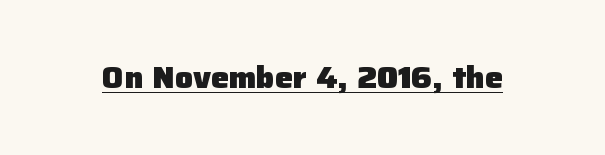
Q: Is the text bold? A: Yes.
Q: Is the text italic (slanted)? A: No, it is upright.
Q: Is the typeface a serif or a sans-serif typeface? A: Sans-serif.
Q: Is the text underlined? A: Yes.
Q: Is the spacing between letters normal or unusually wide? A: Normal.
Q: Width (condensed, normal, or wide)? A: Normal.
Q: Stroke contrast? A: Low.
Q: x-height? A: Medium.
Q: Monospaced? A: No.
